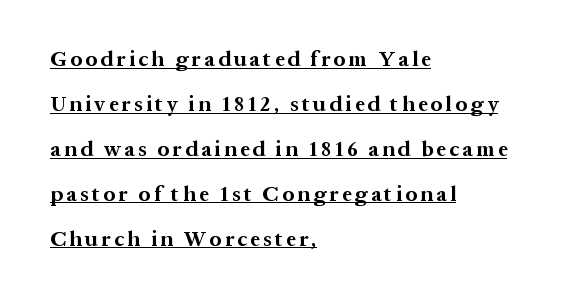
The image shows 21 px bold type, upright; set left-aligned, loose line spacing (2.14x), underlined.
